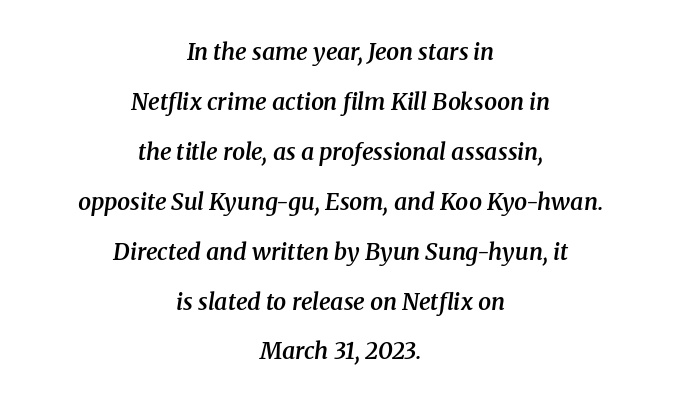
Q: Is the text bold? A: Semi-bold.
Q: Is the text italic (slanted)? A: Yes, it leans right by about 8 degrees.
Q: Is the text underlined? A: No.
Q: How is the paragraph aligned? A: Centered.
Q: Is the spacing between letters normal or unusually wide? A: Normal.
Q: Is the spacing between lines tight, normal or loose? A: Loose.
